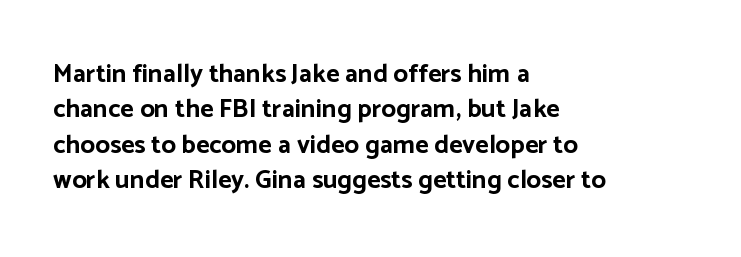
Q: Is the text bold? A: Yes.
Q: Is the text italic (slanted)? A: No, it is upright.
Q: Is the text underlined? A: No.
Q: How is the paragraph aligned? A: Left-aligned.
Q: Is the spacing between letters normal or unusually wide? A: Normal.
Q: Is the spacing between lines tight, normal or loose? A: Normal.
